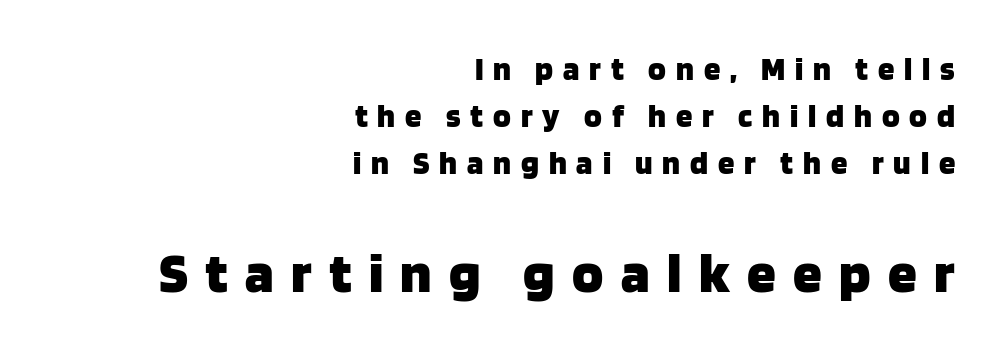
Q: Is the text bold? A: Yes.
Q: Is the text italic (slanted)? A: No, it is upright.
Q: Is the typeface a serif or a sans-serif typeface? A: Sans-serif.
Q: Is the text underlined? A: No.
Q: How is the paragraph aligned? A: Right-aligned.
Q: Is the spacing between letters normal or unusually wide? A: Unusually wide.
Q: Is the spacing between lines tight, normal or loose? A: Normal.
Q: Which block of text is set in a larger size, the first (top) or the second (bottom)? A: The second (bottom) one.
Q: Width (condensed, normal, or wide)? A: Normal.
Q: Stroke contrast? A: Low.
Q: x-height? A: Large.
Q: Monospaced? A: No.
